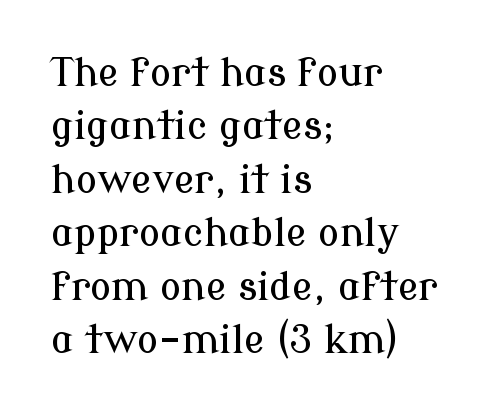
Spacing between characters is what you'd get straight out of the box. Varying glyph widths throughout — classic text-font behaviour. Descender tails drop into unmarked territory. Vertically, the passage feels balanced, rows spaced as you'd expect.
